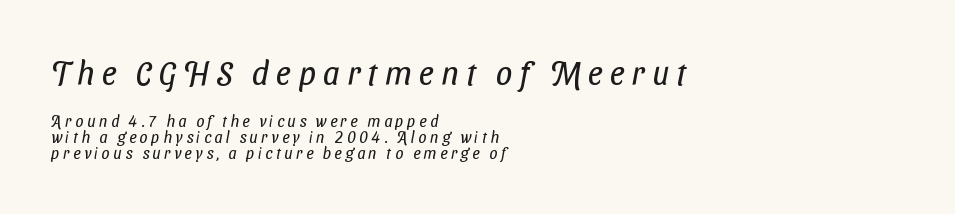
{"serif": "no", "bold": "no", "weight": "regular", "width": "condensed", "stroke_contrast": "low", "x_height": "medium", "monospaced": "no", "underline": "no", "align": "left", "line_spacing": "tight", "line_spacing_ratio": 1.0, "letter_spacing": "wide", "letter_spacing_em": 0.22, "larger_block": "first", "size_ratio": 2.06, "glyph_px": 33}
